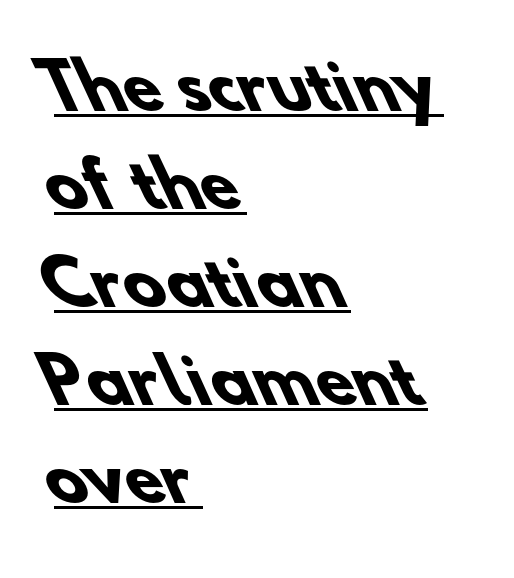
The image shows 62 px heavy sans-serif type; set left-aligned, normal line spacing (1.58x), normal letter spacing, underlined; low stroke contrast and a small x-height.
